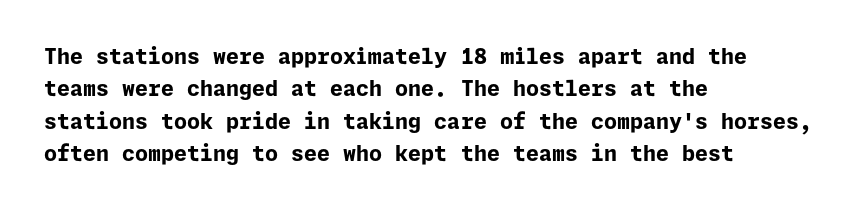
The image shows 21 px bold type, upright; set left-aligned, normal line spacing (1.54x), normal letter spacing, not underlined.
